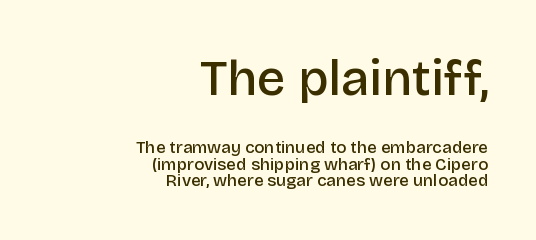
The rendering uses a semibold face; strokes are thickened but not to full bold. When letters stand straight like this, we call the style roman or upright. Summary of vertical rhythm: compact, with narrow interline spacing. Stroke terminals: plain, sans-serif. Each line ends at the same right margin while the left side varies.
